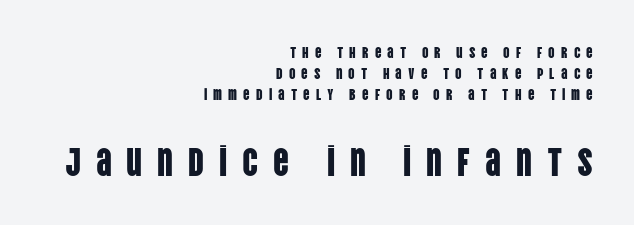
Q: Is the text italic (slanted)? A: No, it is upright.
Q: Is the typeface a serif or a sans-serif typeface? A: Sans-serif.
Q: Is the text underlined? A: No.
Q: How is the paragraph aligned? A: Right-aligned.
Q: Is the spacing between letters normal or unusually wide? A: Unusually wide.
Q: Is the spacing between lines tight, normal or loose? A: Normal.
Q: Which block of text is set in a larger size, the first (top) or the second (bottom)? A: The second (bottom) one.
Q: Width (condensed, normal, or wide)? A: Condensed.
Q: Stroke contrast? A: Low.
Q: x-height? A: Large.
Q: Monospaced? A: No.
